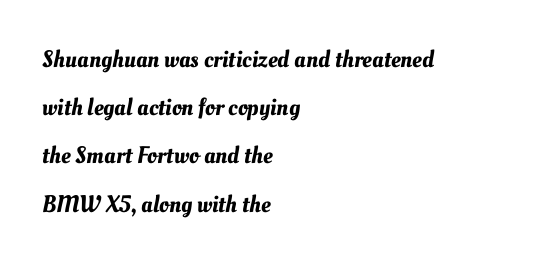
The image shows 24 px text type; set left-aligned, loose line spacing (2.01x), normal letter spacing, not underlined.
